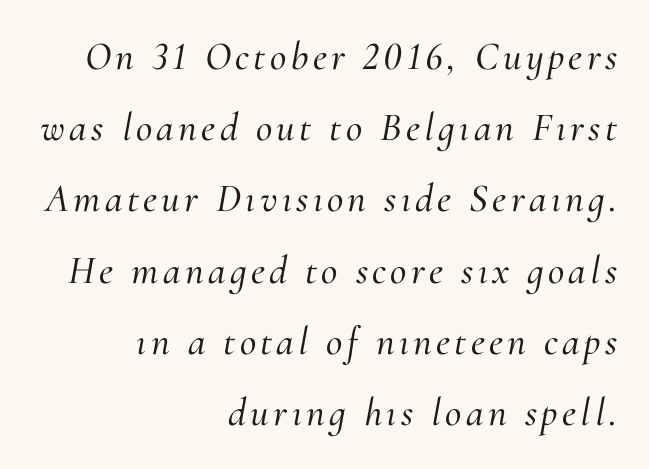
Style check: oblique. Horizontally, the lines are justified to the trailing edge only. Does the type have serifs? Yes, each stem ends in a small foot. Beneath every word, the page is bare. Proportional: the letters do not fall into vertical columns.
